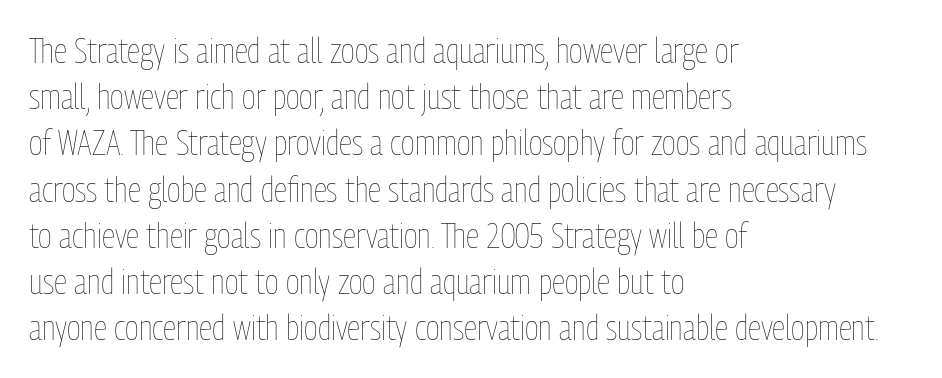
The image shows 35 px thin, condensed type, upright; set left-aligned, normal line spacing (1.32x), normal letter spacing, not underlined; low stroke contrast and a medium x-height.
